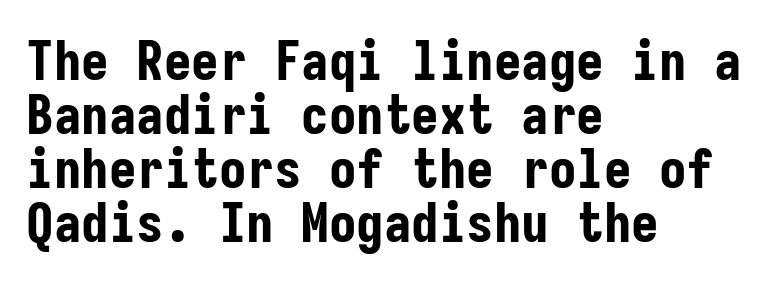
{"serif": "no", "italic": "no", "bold": "yes", "weight": "bold", "width": "condensed", "stroke_contrast": "low", "x_height": "medium", "monospaced": "yes", "underline": "no", "align": "left", "line_spacing": "tight", "line_spacing_ratio": 0.98, "letter_spacing": "normal", "letter_spacing_em": 0.0, "glyph_px": 55}
